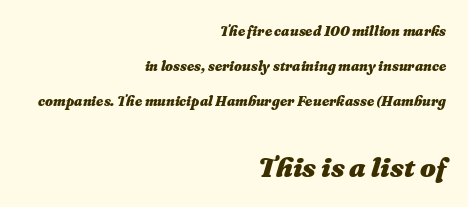
{"italic": "yes", "lean": "right", "slant_degrees": 16, "bold": "yes", "weight": "heavy", "width": "normal", "stroke_contrast": "medium", "x_height": "medium", "monospaced": "no", "underline": "no", "align": "right", "line_spacing": "loose", "line_spacing_ratio": 2.49, "letter_spacing": "normal", "letter_spacing_em": 0.0, "larger_block": "second", "size_ratio": 2.0, "glyph_px": 28}
